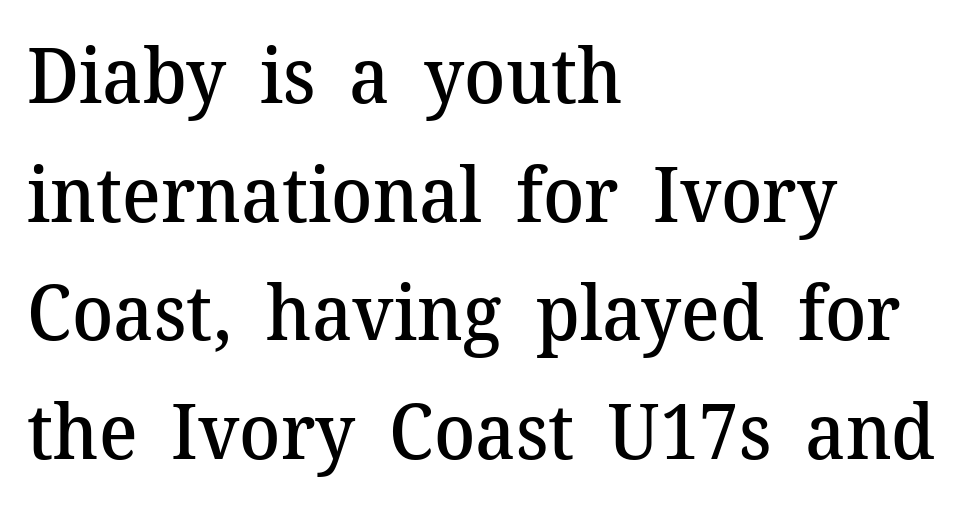
{"serif": "yes", "italic": "no", "bold": "semi", "weight": "semibold", "width": "normal", "stroke_contrast": "medium", "x_height": "medium", "monospaced": "no", "underline": "no", "align": "left", "line_spacing": "normal", "line_spacing_ratio": 1.56, "letter_spacing": "normal", "letter_spacing_em": 0.0, "glyph_px": 76}
